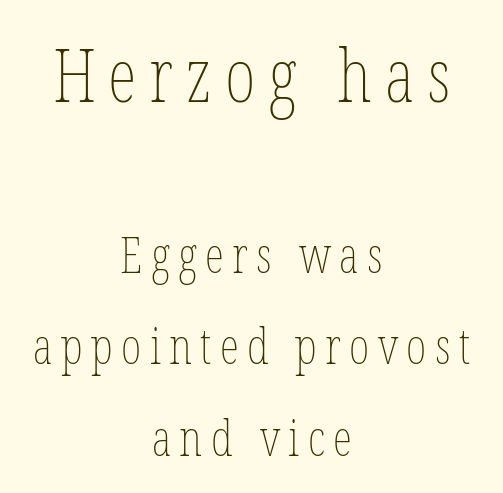
{"italic": "no", "bold": "no", "weight": "thin", "width": "condensed", "stroke_contrast": "low", "x_height": "medium", "monospaced": "no", "underline": "no", "align": "center", "line_spacing_ratio": 1.87, "larger_block": "first", "size_ratio": 1.51, "glyph_px": 74}
